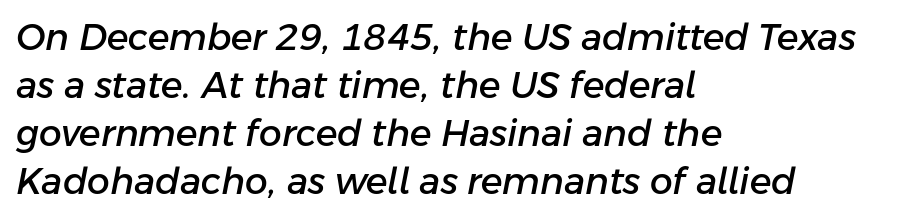
Q: Is the text italic (slanted)? A: Yes, it leans right by about 11 degrees.
Q: Is the text underlined? A: No.
Q: How is the paragraph aligned? A: Left-aligned.
Q: Is the spacing between letters normal or unusually wide? A: Normal.
Q: Is the spacing between lines tight, normal or loose? A: Normal.
Q: Width (condensed, normal, or wide)? A: Normal.
Q: Stroke contrast? A: Low.
Q: x-height? A: Medium.
Q: Monospaced? A: No.
